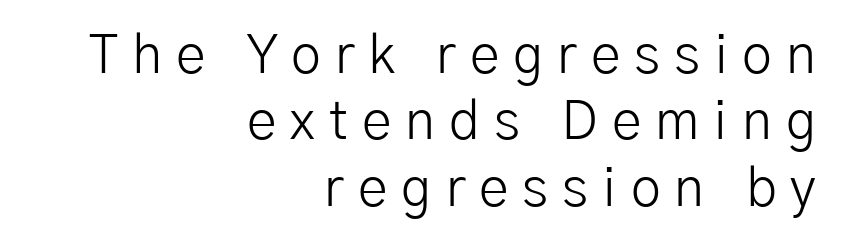
The image shows 54 px light sans-serif type, upright; set right-aligned, line spacing 1.23x, unusually wide letter spacing (+0.26 em), not underlined; low stroke contrast and a medium x-height.
